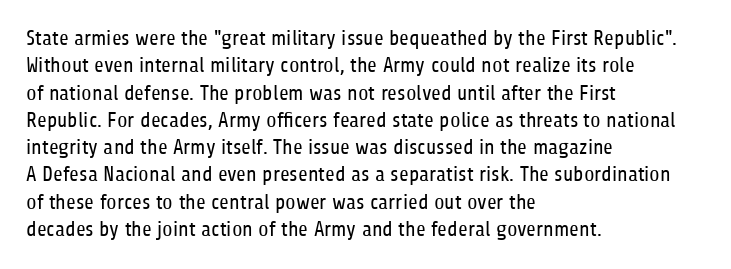
Reading down the block, your eye returns to a fixed left position each line. The weight tops out at a normal text grade. Interline gaps are of average width in this sample. The letters sit at their default tracking, neither squeezed nor spread.
